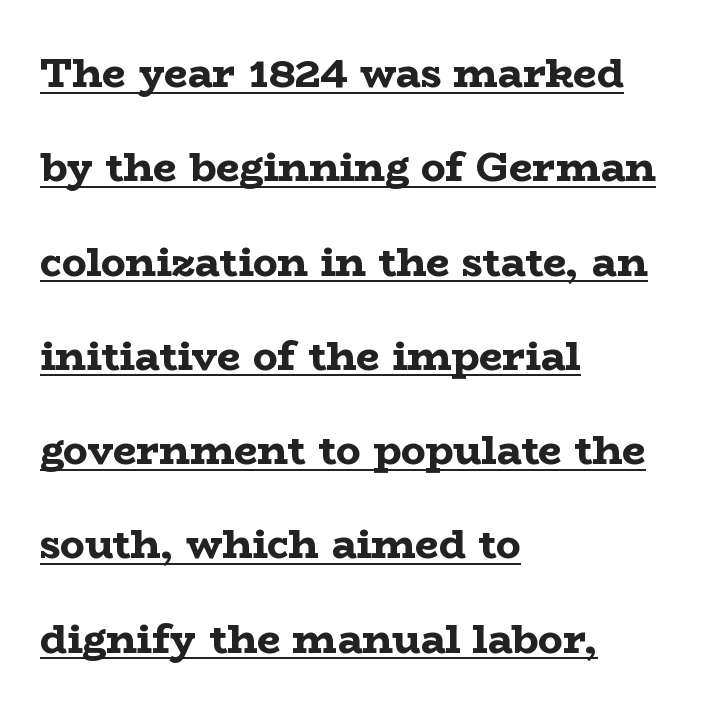
Q: Is the text bold? A: Yes.
Q: Is the text italic (slanted)? A: No, it is upright.
Q: Is the typeface a serif or a sans-serif typeface? A: Serif.
Q: Is the text underlined? A: Yes.
Q: How is the paragraph aligned? A: Left-aligned.
Q: Is the spacing between letters normal or unusually wide? A: Normal.
Q: Is the spacing between lines tight, normal or loose? A: Loose.
Q: Width (condensed, normal, or wide)? A: Wide.
Q: Stroke contrast? A: Low.
Q: x-height? A: Medium.
Q: Monospaced? A: No.
